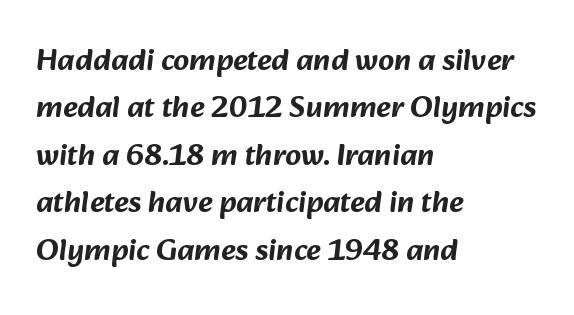
Q: Is the typeface a serif or a sans-serif typeface? A: Sans-serif.
Q: Is the text underlined? A: No.
Q: How is the paragraph aligned? A: Left-aligned.
Q: Is the spacing between letters normal or unusually wide? A: Normal.
Q: Is the spacing between lines tight, normal or loose? A: Normal.
Q: Width (condensed, normal, or wide)? A: Normal.
Q: Stroke contrast? A: Low.
Q: x-height? A: Medium.
Q: Monospaced? A: No.
